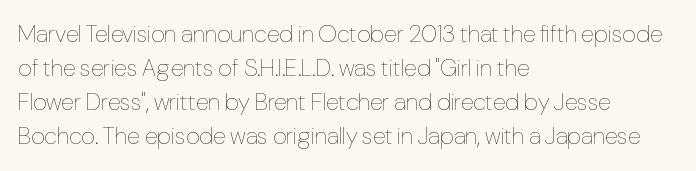
The image shows 24 px text type, upright; set left-aligned, normal line spacing (1.42x), normal letter spacing, not underlined.
